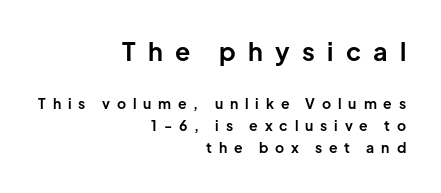
Q: Is the text bold? A: Yes.
Q: Is the text italic (slanted)? A: No, it is upright.
Q: Is the text underlined? A: No.
Q: How is the paragraph aligned? A: Right-aligned.
Q: Is the spacing between letters normal or unusually wide? A: Unusually wide.
Q: Is the spacing between lines tight, normal or loose? A: Normal.
Q: Which block of text is set in a larger size, the first (top) or the second (bottom)? A: The first (top) one.
